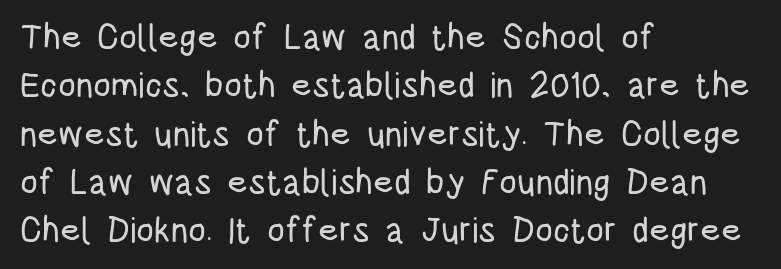
The image shows 35 px condensed sans-serif type, upright; set left-aligned, normal line spacing (1.38x), normal letter spacing, not underlined; low stroke contrast and a large x-height.
